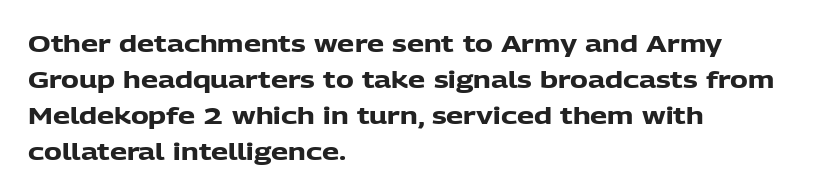
These lines are set flush left with a ragged right edge. Upright lettering throughout. Compared with typical body copy, the letter spacing here is the same. The line-height multiplier appears to be the usual default.
